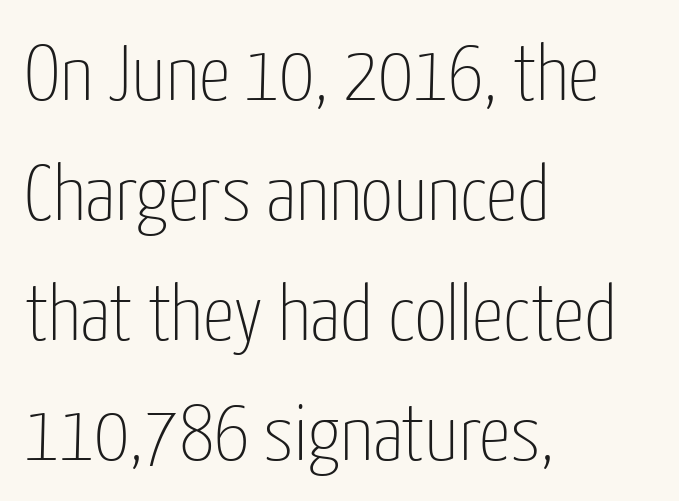
{"serif": "no", "italic": "no", "bold": "no", "weight": "thin", "width": "condensed", "stroke_contrast": "low", "x_height": "medium", "monospaced": "no", "underline": "no", "align": "left", "line_spacing": "normal", "line_spacing_ratio": 1.52, "letter_spacing": "normal", "letter_spacing_em": 0.0, "glyph_px": 79}
